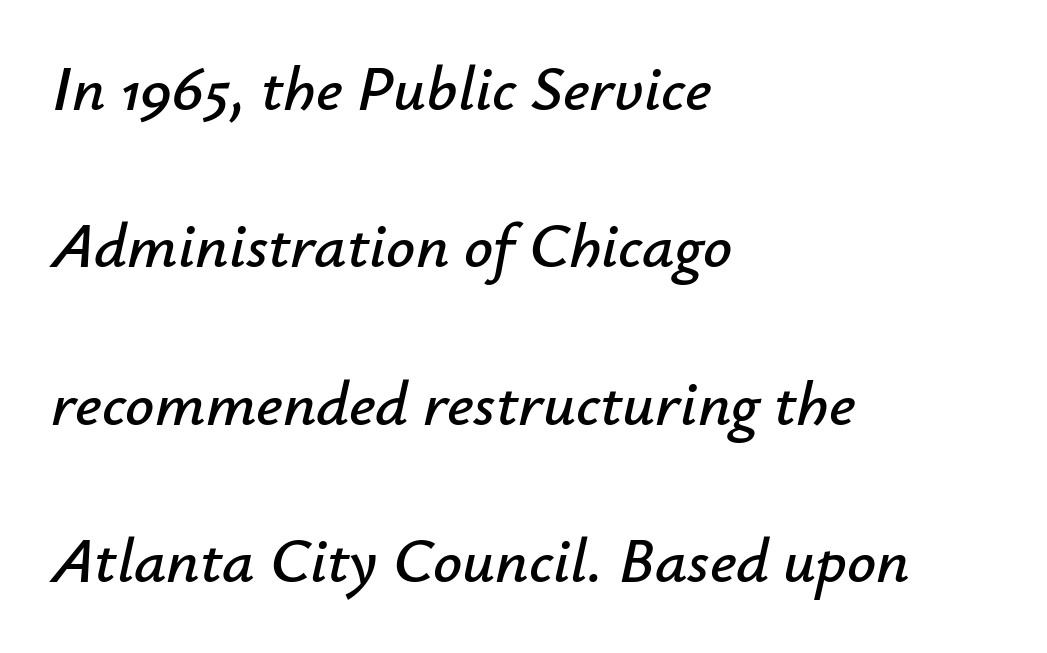
Q: Is the text italic (slanted)? A: Yes, it leans right by about 12 degrees.
Q: Is the text underlined? A: No.
Q: How is the paragraph aligned? A: Left-aligned.
Q: Is the spacing between letters normal or unusually wide? A: Normal.
Q: Is the spacing between lines tight, normal or loose? A: Loose.
Q: Width (condensed, normal, or wide)? A: Normal.
Q: Stroke contrast? A: Low.
Q: x-height? A: Small.
Q: Monospaced? A: No.
